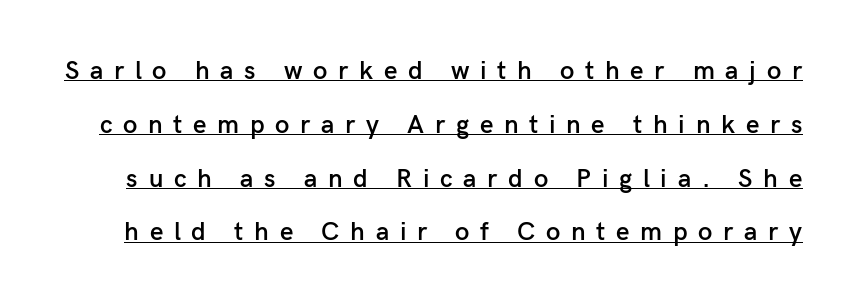
The image shows 26 px text type, upright; set loose line spacing (2.07x), unusually wide letter spacing (+0.41 em), underlined.
